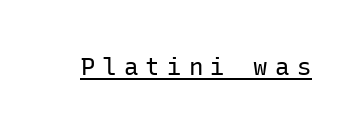
Q: Is the text bold? A: No.
Q: Is the text italic (slanted)? A: No, it is upright.
Q: Is the text underlined? A: Yes.
Q: Is the spacing between letters normal or unusually wide? A: Unusually wide.
